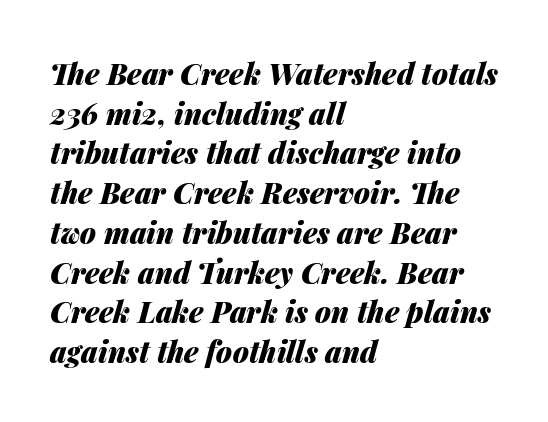
Q: Is the text bold? A: Yes.
Q: Is the text italic (slanted)? A: Yes, it leans right by about 14 degrees.
Q: Is the text underlined? A: No.
Q: How is the paragraph aligned? A: Left-aligned.
Q: Is the spacing between letters normal or unusually wide? A: Normal.
Q: Is the spacing between lines tight, normal or loose? A: Normal.
Q: Width (condensed, normal, or wide)? A: Normal.
Q: Stroke contrast? A: Medium.
Q: x-height? A: Medium.
Q: Monospaced? A: No.
